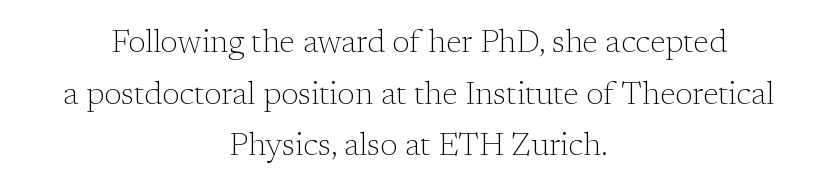
{"serif": "yes", "italic": "no", "bold": "no", "weight": "light", "width": "normal", "stroke_contrast": "low", "x_height": "medium", "monospaced": "no", "underline": "no", "align": "center", "line_spacing": "normal", "line_spacing_ratio": 1.61, "letter_spacing": "normal", "letter_spacing_em": 0.0, "glyph_px": 32}
